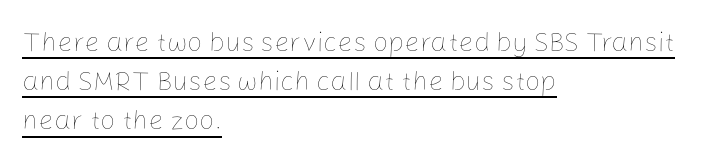
The image shows 27 px text type, upright; set left-aligned, normal line spacing (1.45x), normal letter spacing, underlined.
